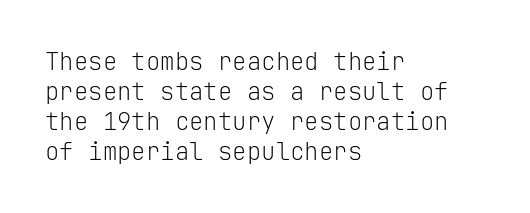
The image shows 24 px text type, upright; set left-aligned, normal line spacing (1.25x), normal letter spacing, not underlined.
